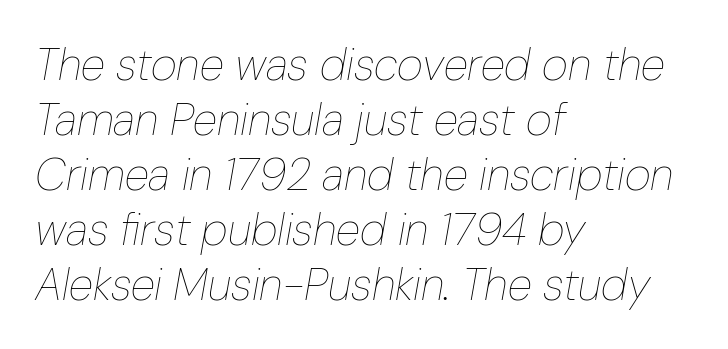
{"italic": "yes", "lean": "right", "slant_degrees": 10, "bold": "no", "weight": "thin", "width": "condensed", "stroke_contrast": "low", "x_height": "medium", "monospaced": "no", "underline": "no", "align": "left", "line_spacing_ratio": 1.22, "letter_spacing": "normal", "letter_spacing_em": 0.0, "glyph_px": 45}
